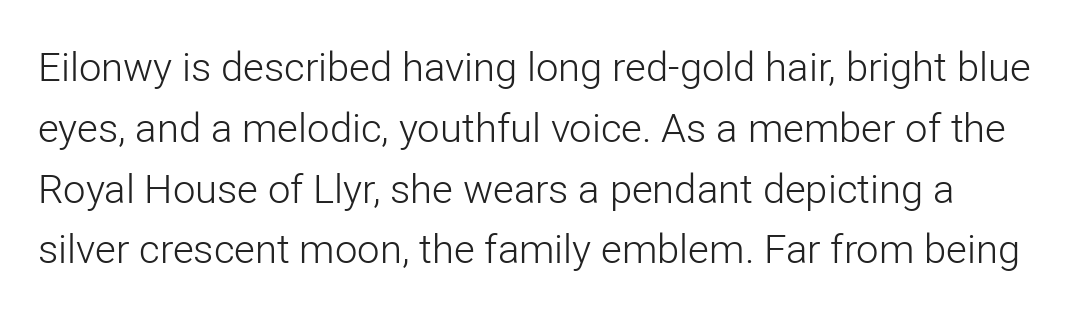
{"serif": "no", "italic": "no", "bold": "no", "weight": "light", "width": "normal", "stroke_contrast": "low", "x_height": "medium", "monospaced": "no", "underline": "no", "line_spacing": "normal", "line_spacing_ratio": 1.52, "letter_spacing": "normal", "letter_spacing_em": 0.0, "glyph_px": 40}
